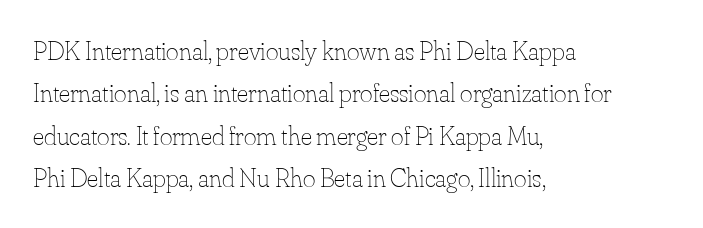
The image shows 27 px text type, upright; set left-aligned, normal line spacing (1.57x), normal letter spacing, not underlined.
